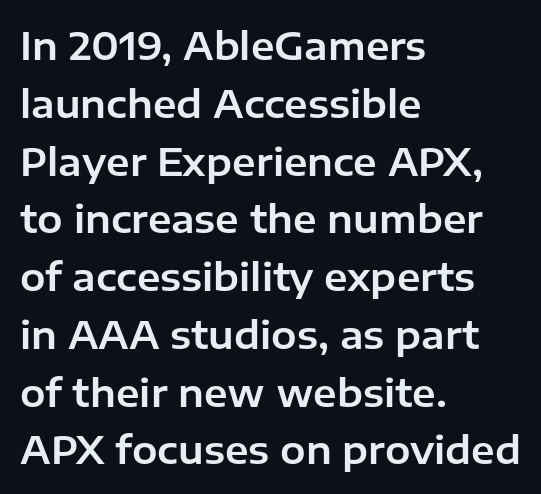
The image shows 38 px sans-serif type, upright; set left-aligned, normal line spacing (1.52x), normal letter spacing, not underlined; low stroke contrast and a medium x-height.
